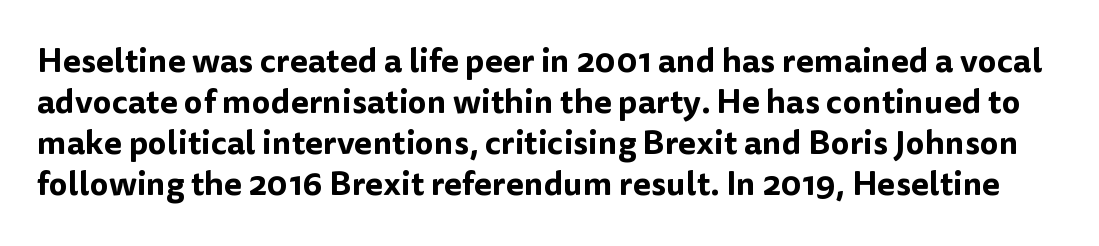
The letters sit at their default tracking, neither squeezed nor spread. In terms of letterform style, serifs are entirely absent. Has an underline been added? It has not. Proportional: the letters do not fall into vertical columns.
